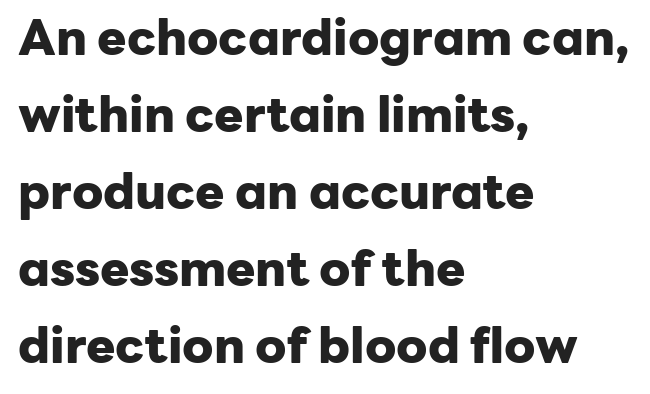
The image shows 49 px heavy sans-serif type, upright; set left-aligned, normal line spacing (1.57x), normal letter spacing, not underlined; low stroke contrast and a medium x-height.
